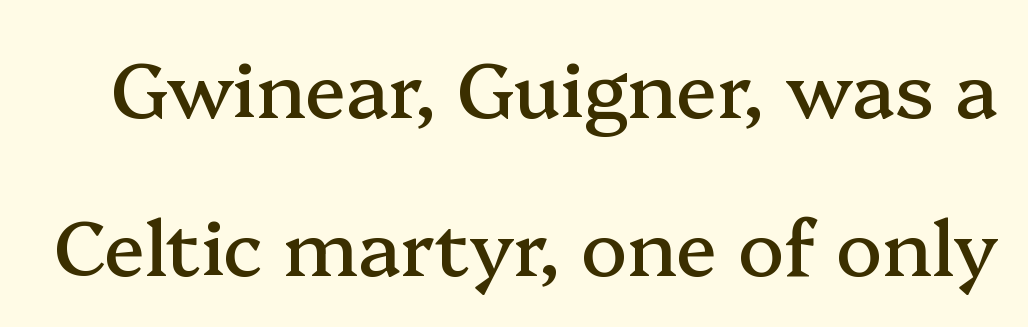
The image shows 77 px serif type, upright; set loose line spacing (2.05x), normal letter spacing, not underlined; medium stroke contrast and a medium x-height.
